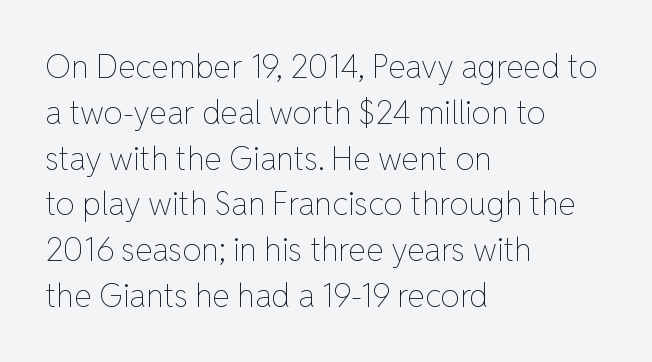
{"italic": "no", "bold": "no", "weight": "thin", "width": "normal", "stroke_contrast": "low", "x_height": "medium", "monospaced": "no", "underline": "no", "align": "left", "line_spacing": "normal", "line_spacing_ratio": 1.43, "letter_spacing": "normal", "letter_spacing_em": 0.0, "glyph_px": 32}
